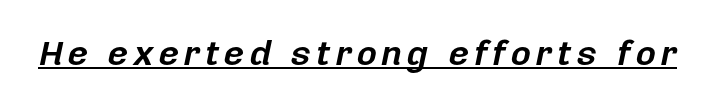
Q: Is the text bold? A: Yes.
Q: Is the text italic (slanted)? A: Yes, it leans right by about 12 degrees.
Q: Is the text underlined? A: Yes.
Q: Width (condensed, normal, or wide)? A: Normal.
Q: Stroke contrast? A: Low.
Q: x-height? A: Medium.
Q: Monospaced? A: No.
